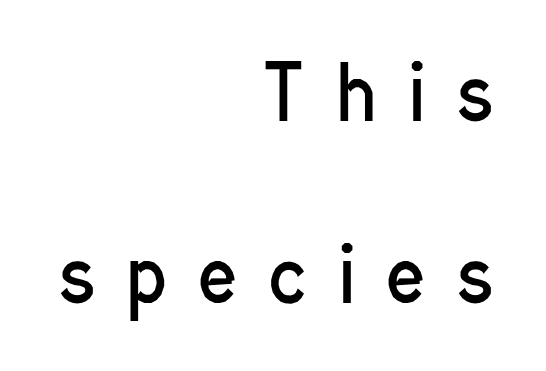
A typesetter would call this leading open, well beyond the default. Is the block centered? No — it sits flush against the right margin. You can tell from the bare stems that sans-serif type was used. Unmarked baselines from the first word to the last. Glyph-to-glyph distance is far greater than everyday printed text.
